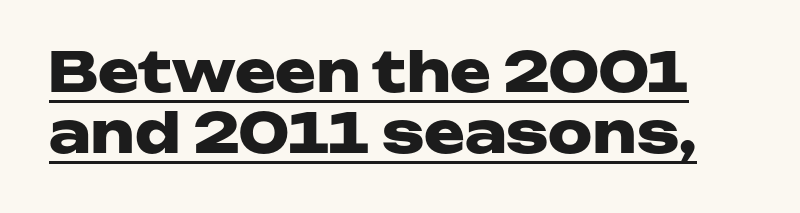
{"serif": "no", "italic": "no", "bold": "yes", "weight": "heavy", "width": "wide", "stroke_contrast": "low", "x_height": "medium", "monospaced": "no", "underline": "yes", "line_spacing": "tight", "line_spacing_ratio": 1.11, "letter_spacing": "normal", "letter_spacing_em": 0.0, "glyph_px": 55}
